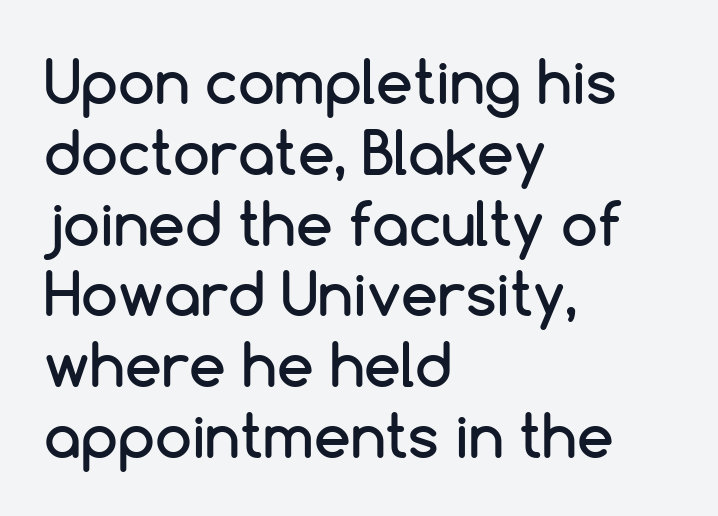
{"serif": "no", "italic": "no", "width": "normal", "stroke_contrast": "low", "x_height": "medium", "monospaced": "no", "underline": "no", "align": "left", "line_spacing_ratio": 1.2, "letter_spacing": "normal", "letter_spacing_em": 0.0, "glyph_px": 59}
